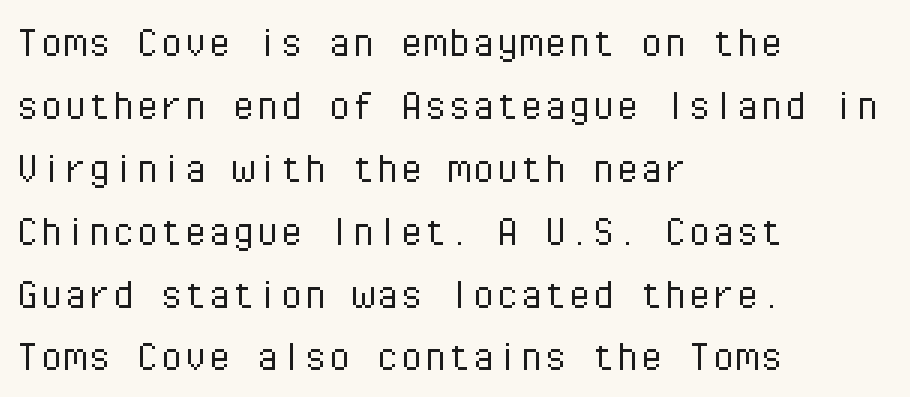
{"serif": "no", "italic": "no", "bold": "no", "weight": "light", "width": "normal", "stroke_contrast": "low", "x_height": "medium", "monospaced": "yes", "underline": "no", "align": "left", "line_spacing": "normal", "line_spacing_ratio": 1.31, "letter_spacing": "normal", "letter_spacing_em": 0.0, "glyph_px": 48}
